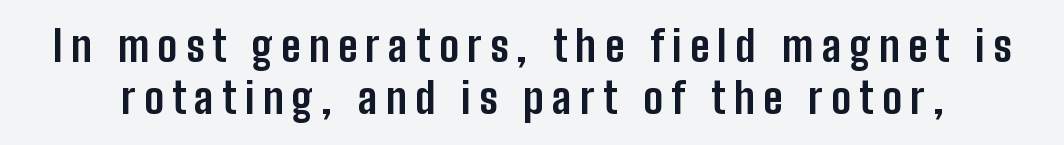
{"serif": "no", "italic": "no", "bold": "yes", "weight": "bold", "width": "condensed", "stroke_contrast": "low", "x_height": "medium", "monospaced": "no", "underline": "no", "line_spacing_ratio": 1.24, "letter_spacing": "wide", "letter_spacing_em": 0.2, "glyph_px": 42}
